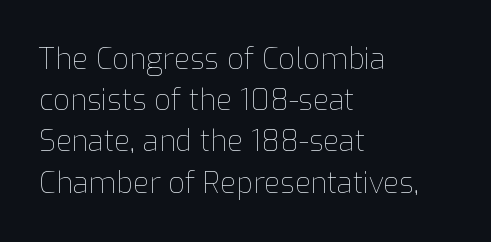
The image shows 29 px thin type, upright; set left-aligned, normal line spacing (1.42x), normal letter spacing, not underlined; low stroke contrast and a medium x-height.
